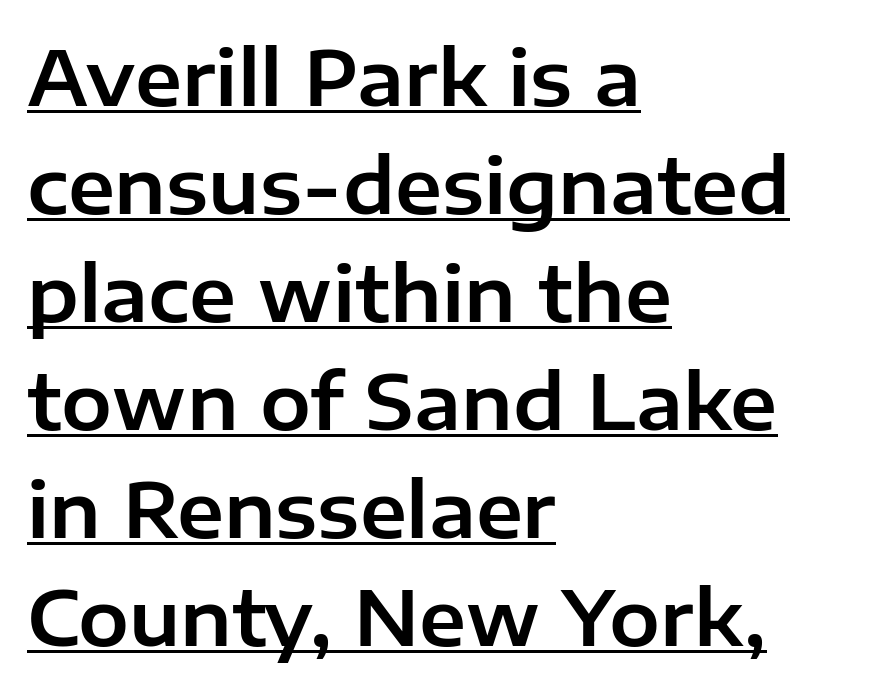
Q: Is the text italic (slanted)? A: No, it is upright.
Q: Is the typeface a serif or a sans-serif typeface? A: Sans-serif.
Q: Is the text underlined? A: Yes.
Q: How is the paragraph aligned? A: Left-aligned.
Q: Is the spacing between letters normal or unusually wide? A: Normal.
Q: Is the spacing between lines tight, normal or loose? A: Normal.
Q: Width (condensed, normal, or wide)? A: Normal.
Q: Stroke contrast? A: Low.
Q: x-height? A: Medium.
Q: Monospaced? A: No.
